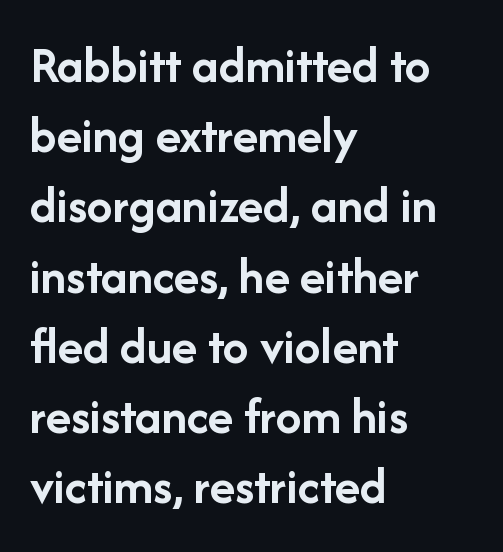
Typeset ragged right — the left edge is the straight one. This sample keeps an unexceptional amount of space between lines. A typesetter would label this face a sans. Posture: straight, roman, zero tilt. Set as a true bold cut, around the 700 mark. Look at the tracking — it's just the regular setting, nothing added.
